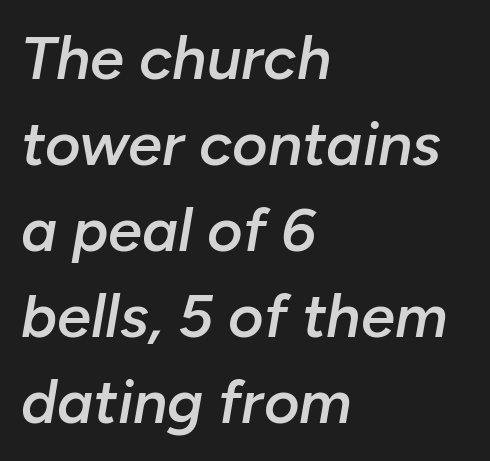
Q: Is the text bold? A: Semi-bold.
Q: Is the text italic (slanted)? A: Yes, it leans right by about 10 degrees.
Q: Is the text underlined? A: No.
Q: How is the paragraph aligned? A: Left-aligned.
Q: Is the spacing between letters normal or unusually wide? A: Normal.
Q: Is the spacing between lines tight, normal or loose? A: Normal.
Q: Width (condensed, normal, or wide)? A: Normal.
Q: Stroke contrast? A: Low.
Q: x-height? A: Medium.
Q: Monospaced? A: No.
